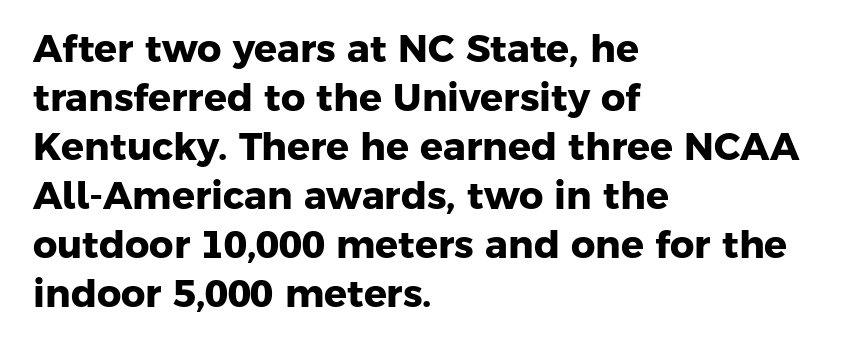
The specimen omits any rule beneath the text block's lines. Emphasis by weight is at full strength: bold. Is the letter spacing exaggerated? No — it looks like the ordinary default. Think of a printed novel: that variable character pitch is what you see here. Quick note: interline space is typical. Typeset ragged right — the left edge is the straight one.
